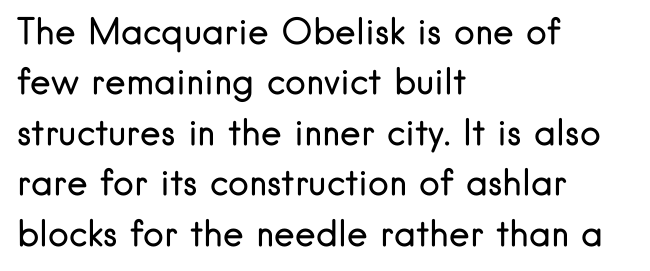
The lines are quadded left. The specimen reads as upright at a glance. Counters stay open thanks to moderate or lighter strokes. No feet cap the strokes, marking this as sans-serif type. Whoever set this chose a conventional vertical rhythm. Varying glyph widths throughout — classic text-font behaviour.
